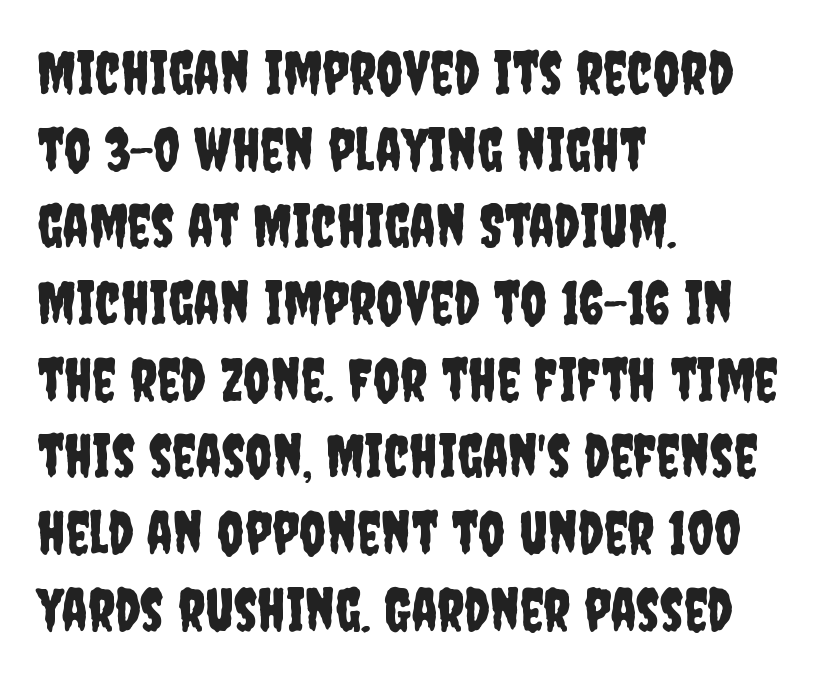
Q: Is the text italic (slanted)? A: No, it is upright.
Q: Is the typeface a serif or a sans-serif typeface? A: Sans-serif.
Q: Is the text underlined? A: No.
Q: How is the paragraph aligned? A: Left-aligned.
Q: Is the spacing between letters normal or unusually wide? A: Normal.
Q: Is the spacing between lines tight, normal or loose? A: Normal.
Q: Width (condensed, normal, or wide)? A: Condensed.
Q: Stroke contrast? A: Low.
Q: x-height? A: Large.
Q: Monospaced? A: No.
